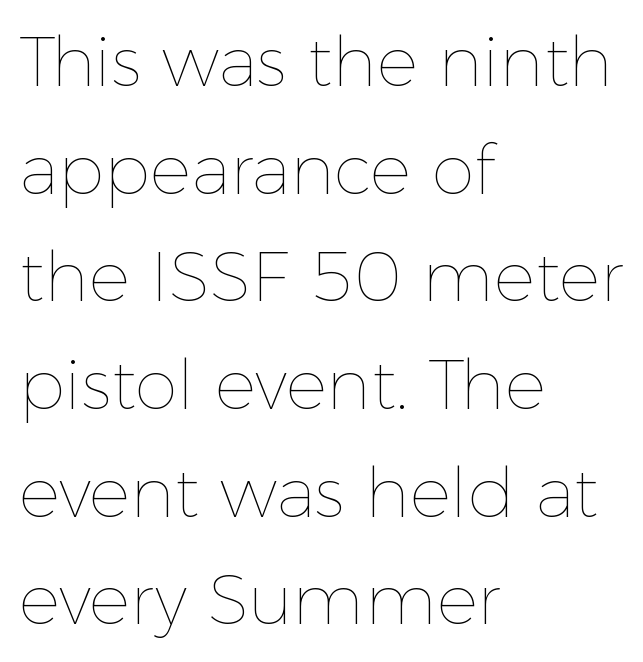
Q: Is the text bold? A: No.
Q: Is the text italic (slanted)? A: No, it is upright.
Q: Is the text underlined? A: No.
Q: How is the paragraph aligned? A: Left-aligned.
Q: Is the spacing between letters normal or unusually wide? A: Normal.
Q: Is the spacing between lines tight, normal or loose? A: Normal.
Q: Width (condensed, normal, or wide)? A: Normal.
Q: x-height? A: Medium.
Q: Monospaced? A: No.
